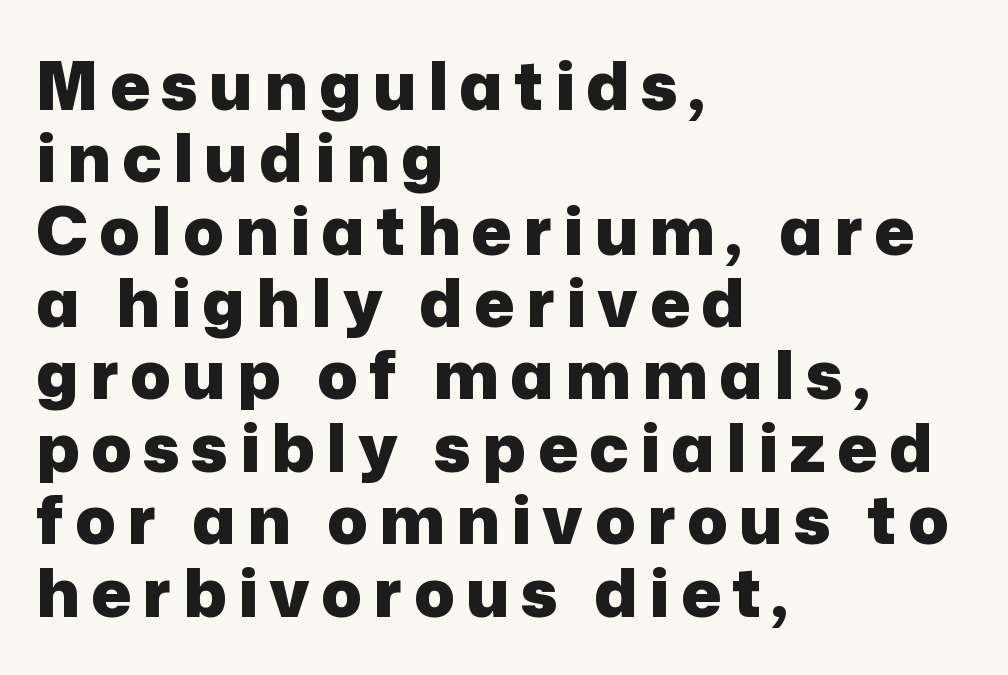
{"serif": "no", "italic": "no", "bold": "yes", "weight": "heavy", "width": "normal", "stroke_contrast": "low", "x_height": "medium", "monospaced": "no", "underline": "no", "align": "left", "line_spacing": "tight", "line_spacing_ratio": 1.08, "glyph_px": 67}
